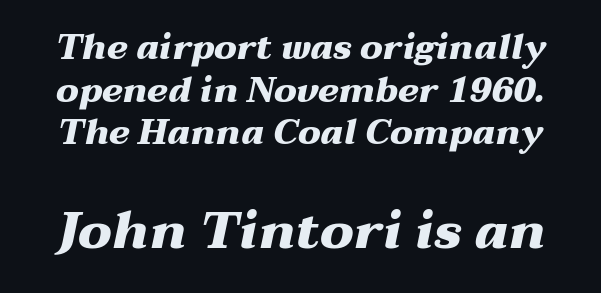
{"italic": "yes", "lean": "right", "slant_degrees": 12, "bold": "yes", "weight": "heavy", "width": "wide", "stroke_contrast": "medium", "x_height": "medium", "monospaced": "no", "underline": "no", "line_spacing_ratio": 1.22, "letter_spacing": "normal", "letter_spacing_em": 0.0, "larger_block": "second", "size_ratio": 1.49, "glyph_px": 52}
